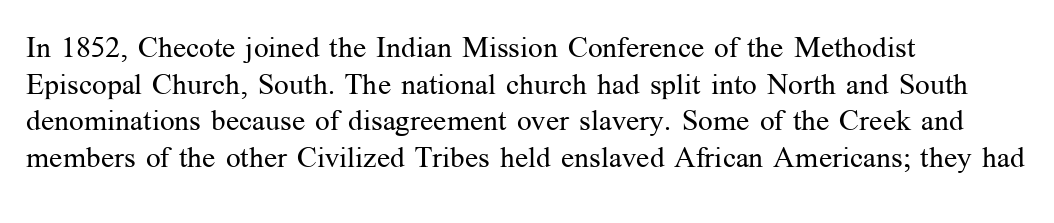
The image shows 29 px regular-weight serif type, upright; set left-aligned, normal line spacing (1.26x), normal letter spacing, not underlined; medium stroke contrast and a medium x-height.
